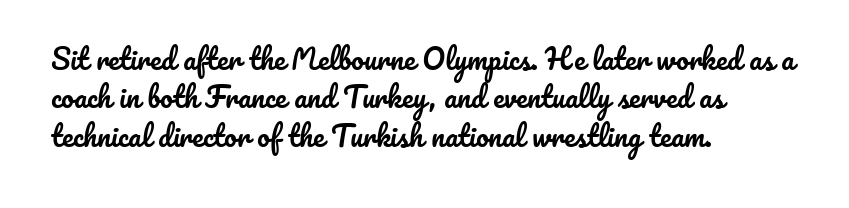
Q: Is the text italic (slanted)? A: Yes.
Q: Is the text underlined? A: No.
Q: How is the paragraph aligned? A: Left-aligned.
Q: Is the spacing between letters normal or unusually wide? A: Normal.
Q: Is the spacing between lines tight, normal or loose? A: Normal.
Q: Width (condensed, normal, or wide)? A: Normal.
Q: Stroke contrast? A: Low.
Q: x-height? A: Small.
Q: Monospaced? A: No.
